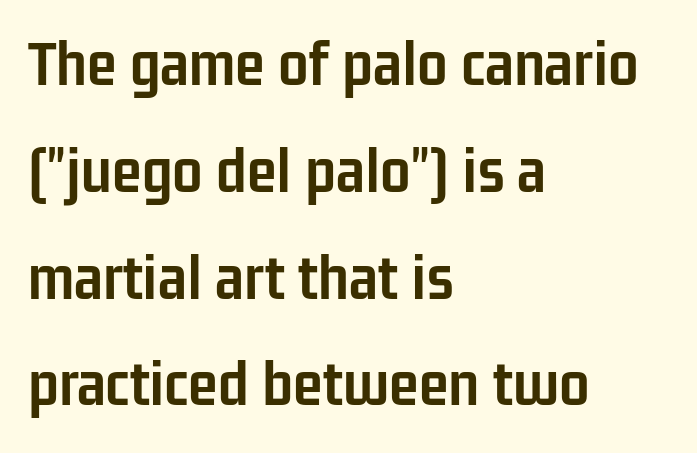
The image shows 68 px semibold, condensed sans-serif type, upright; set left-aligned, normal line spacing (1.57x), normal letter spacing, not underlined; low stroke contrast and a medium x-height.
